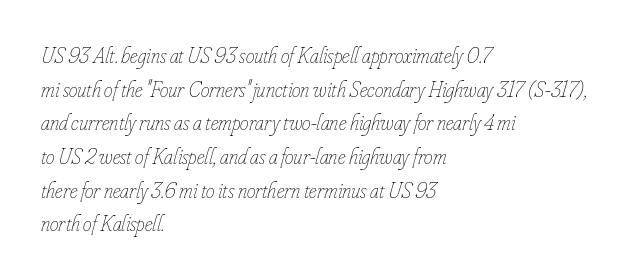
Stroke thickness stays within the range of a standard reading face or lighter. Quick note: italic. The compositor pushed each line to the left boundary. Has an underline been added? It has not. This rendering leaves character spacing at its baseline value.
